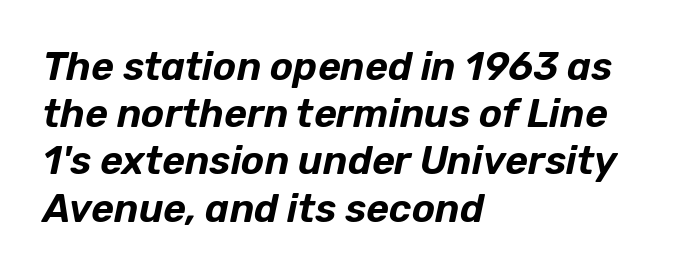
The image shows 39 px text type, italic (leaning right); set left-aligned, line spacing 1.21x, normal letter spacing, not underlined; low stroke contrast and a medium x-height.
